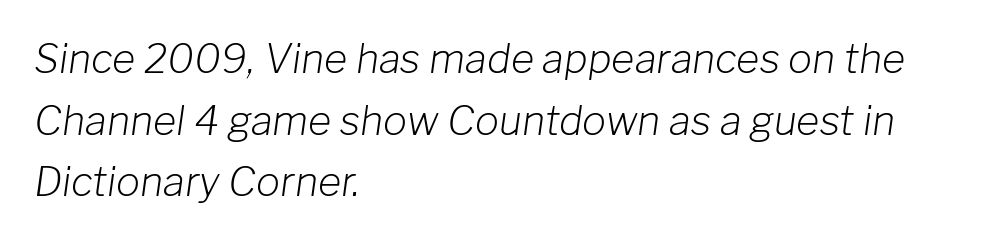
The image shows 40 px light type, italic (leaning right); set left-aligned, normal line spacing (1.54x), normal letter spacing, not underlined; low stroke contrast and a medium x-height.
